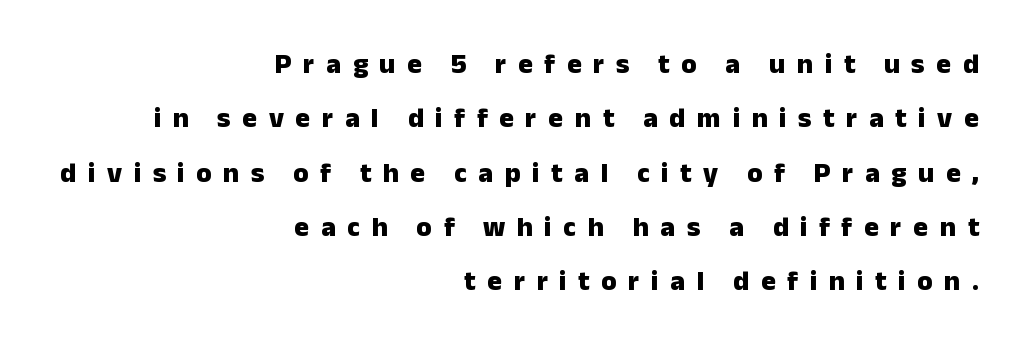
The image shows 28 px heavy sans-serif type, upright; set right-aligned, loose line spacing (1.94x), unusually wide letter spacing (+0.41 em), not underlined; low stroke contrast and a medium x-height.
